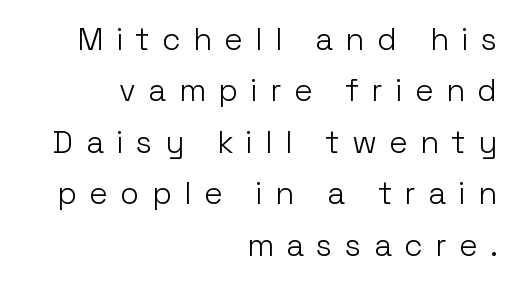
{"serif": "no", "italic": "no", "bold": "no", "weight": "light", "width": "normal", "stroke_contrast": "low", "x_height": "medium", "monospaced": "no", "underline": "no", "align": "right", "line_spacing": "normal", "line_spacing_ratio": 1.66, "letter_spacing": "wide", "letter_spacing_em": 0.4, "glyph_px": 31}
